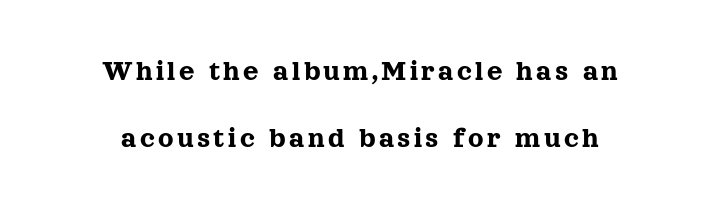
The image shows 30 px serif type, upright; set centered, loose line spacing (2.22x), not underlined; a medium x-height.
